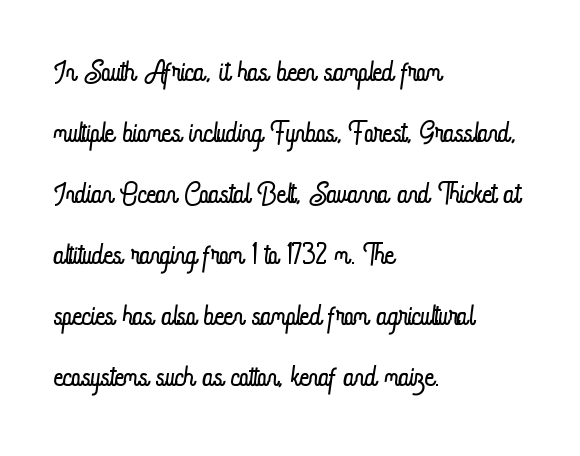
The image shows 41 px light, condensed type; set left-aligned, normal line spacing (1.49x), normal letter spacing, not underlined; low stroke contrast and a small x-height.
